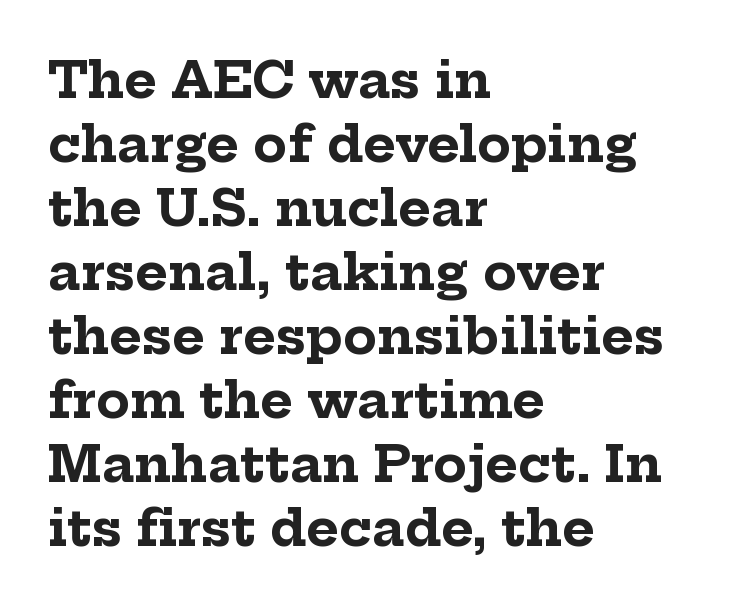
Q: Is the text bold? A: Yes.
Q: Is the text italic (slanted)? A: No, it is upright.
Q: Is the typeface a serif or a sans-serif typeface? A: Serif.
Q: Is the text underlined? A: No.
Q: How is the paragraph aligned? A: Left-aligned.
Q: Is the spacing between letters normal or unusually wide? A: Normal.
Q: Is the spacing between lines tight, normal or loose? A: Normal.
Q: Width (condensed, normal, or wide)? A: Normal.
Q: Stroke contrast? A: Low.
Q: x-height? A: Medium.
Q: Monospaced? A: No.
